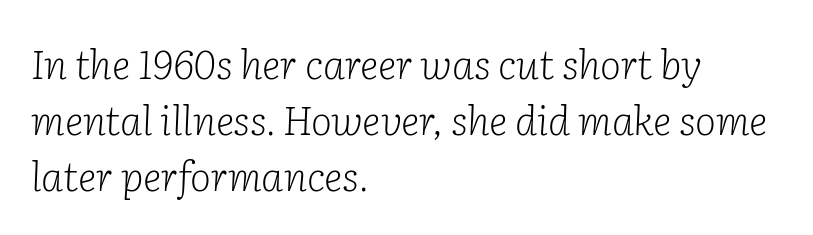
{"serif": "yes", "italic": "yes", "lean": "right", "slant_degrees": 2, "bold": "no", "weight": "light", "width": "normal", "stroke_contrast": "low", "x_height": "medium", "monospaced": "no", "underline": "no", "align": "left", "line_spacing": "normal", "line_spacing_ratio": 1.4, "letter_spacing": "normal", "letter_spacing_em": 0.0, "glyph_px": 40}
